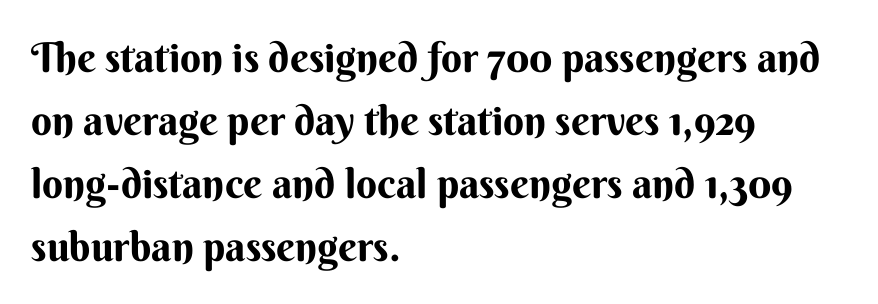
Set as a true bold cut, around the 700 mark. Reading down the column, the eye jumps a familiar distance to each next line. The passage shown is typeset with a sans-serif family. Descenders are the only things crossing below the line. Short and long lines alike share a common starting point at left. Tracking value appears to be zero — textbook default spacing.
